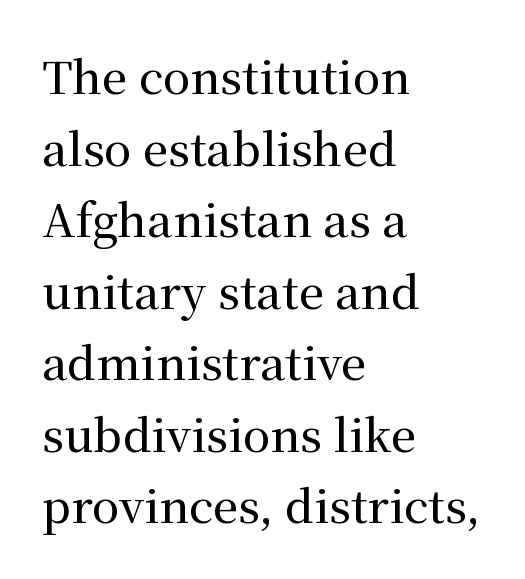
The image shows 45 px serif type, upright; set left-aligned, normal line spacing (1.59x), normal letter spacing, not underlined; medium stroke contrast and a medium x-height.
